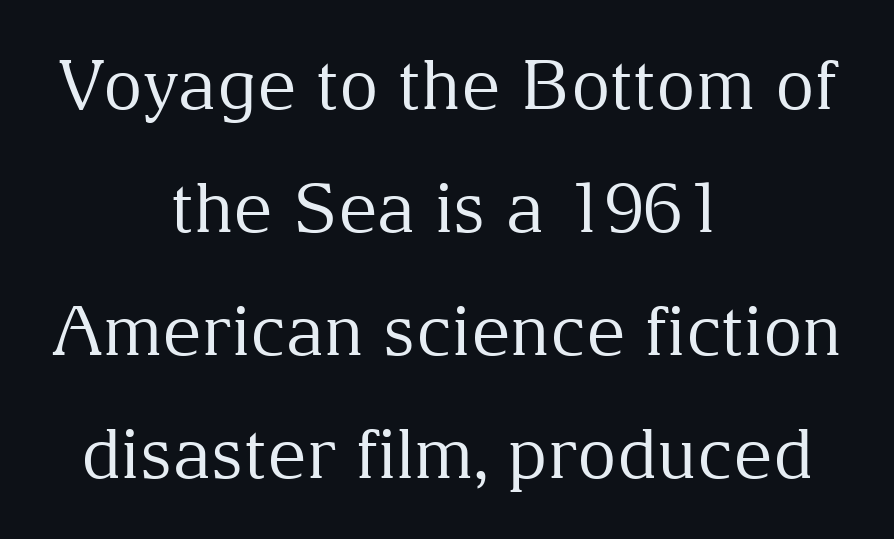
Q: Is the text bold? A: No.
Q: Is the text italic (slanted)? A: No, it is upright.
Q: Is the typeface a serif or a sans-serif typeface? A: Serif.
Q: Is the text underlined? A: No.
Q: How is the paragraph aligned? A: Centered.
Q: Is the spacing between letters normal or unusually wide? A: Normal.
Q: Width (condensed, normal, or wide)? A: Normal.
Q: Stroke contrast? A: Medium.
Q: x-height? A: Medium.
Q: Monospaced? A: No.
